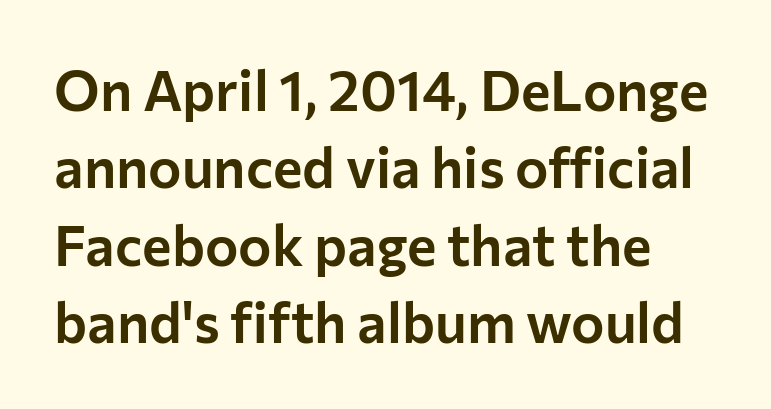
In terms of letterform style, serifs are entirely absent. The rendering uses natural spacing where letterforms have individual widths. The space beneath each line is pristine and unruled. The line-height multiplier appears to be the usual default.
